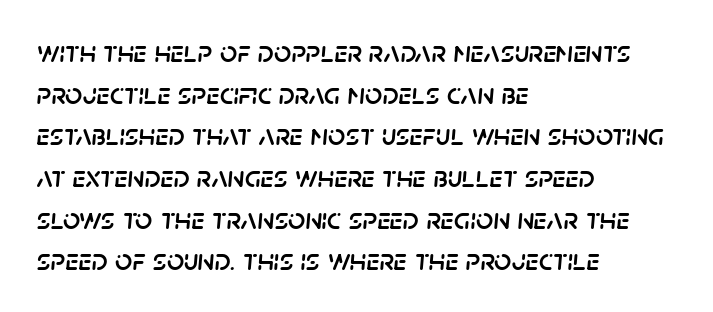
{"italic": "yes", "lean": "right", "slant_degrees": 5, "width": "normal", "stroke_contrast": "low", "x_height": "large", "monospaced": "no", "underline": "no", "align": "left", "line_spacing": "normal", "line_spacing_ratio": 1.39, "letter_spacing": "normal", "letter_spacing_em": 0.0, "glyph_px": 30}
